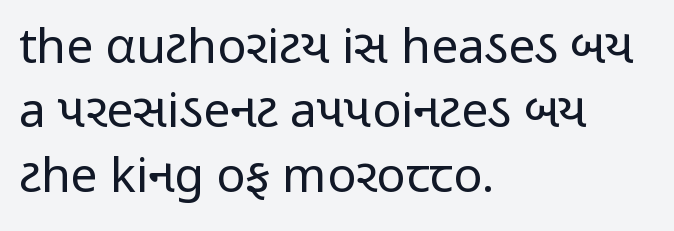
Q: Is the text bold? A: No.
Q: Is the text italic (slanted)? A: No, it is upright.
Q: Is the typeface a serif or a sans-serif typeface? A: Sans-serif.
Q: Is the text underlined? A: No.
Q: How is the paragraph aligned? A: Left-aligned.
Q: Is the spacing between letters normal or unusually wide? A: Normal.
Q: Is the spacing between lines tight, normal or loose? A: Normal.
Q: Width (condensed, normal, or wide)? A: Condensed.
Q: Stroke contrast? A: Low.
Q: x-height? A: Medium.
Q: Monospaced? A: No.
